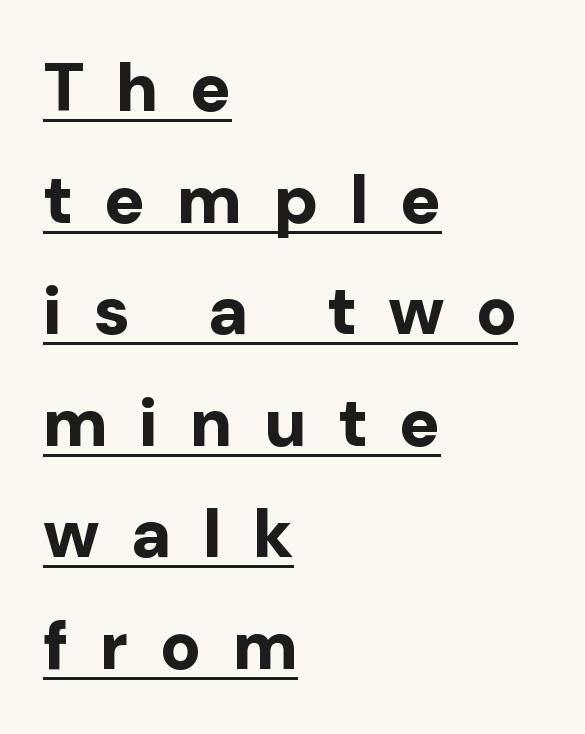
Which margin do the lines hug? The left one — the right edge is uneven. Each glyph is drawn with heavy, bold strokes. Honestly, the letter spacing is so wide it's the main thing you notice. Think of a printed novel: that variable character pitch is what you see here.
